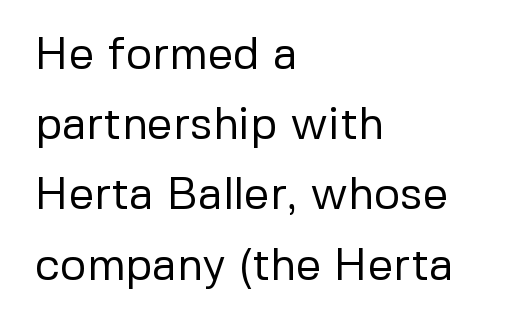
The image shows 45 px regular-weight sans-serif type, upright; set left-aligned, normal line spacing (1.56x), normal letter spacing, not underlined; low stroke contrast and a medium x-height.
